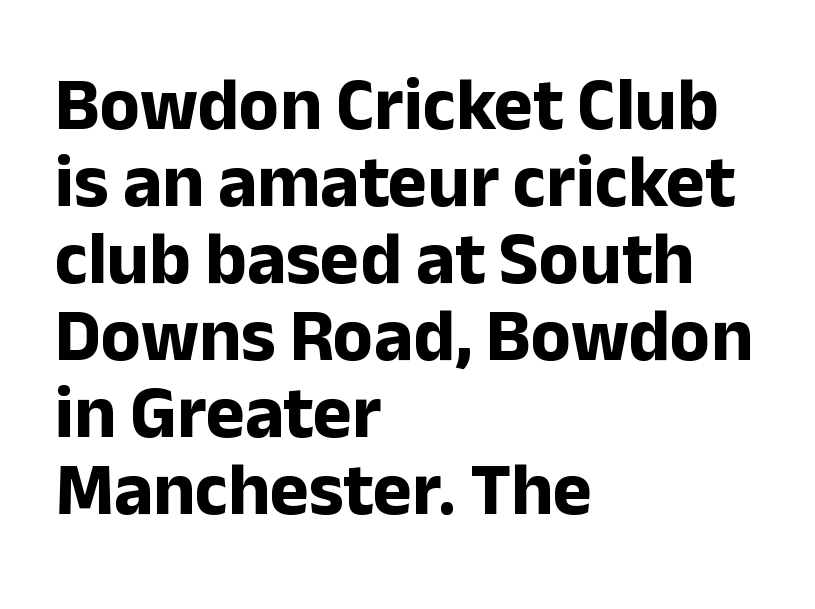
No italicization has been applied; the sample stays upright. Every letter is thick-stroked: bold, no question. Horizontally, the lines are justified to the leading edge only. Check under the words: just untouched page. You could not count columns in this text — the font is proportionally spaced.
